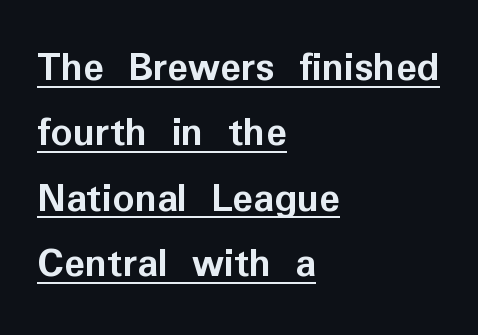
Q: Is the text bold? A: Yes.
Q: Is the text italic (slanted)? A: No, it is upright.
Q: Is the typeface a serif or a sans-serif typeface? A: Sans-serif.
Q: Is the text underlined? A: Yes.
Q: How is the paragraph aligned? A: Left-aligned.
Q: Is the spacing between letters normal or unusually wide? A: Normal.
Q: Is the spacing between lines tight, normal or loose? A: Normal.
Q: Width (condensed, normal, or wide)? A: Normal.
Q: Stroke contrast? A: Low.
Q: x-height? A: Medium.
Q: Monospaced? A: No.
